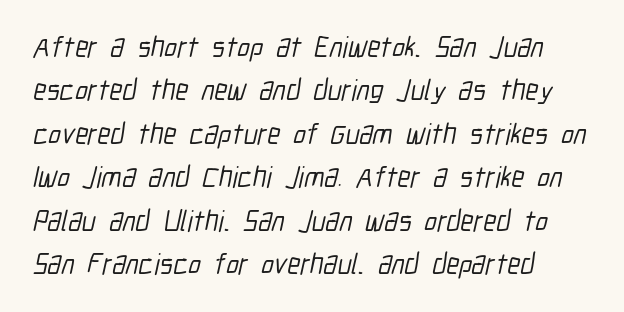
{"serif": "no", "width": "condensed", "stroke_contrast": "low", "x_height": "medium", "monospaced": "no", "underline": "no", "align": "left", "line_spacing": "normal", "line_spacing_ratio": 1.5, "letter_spacing": "normal", "letter_spacing_em": 0.0, "glyph_px": 29}
